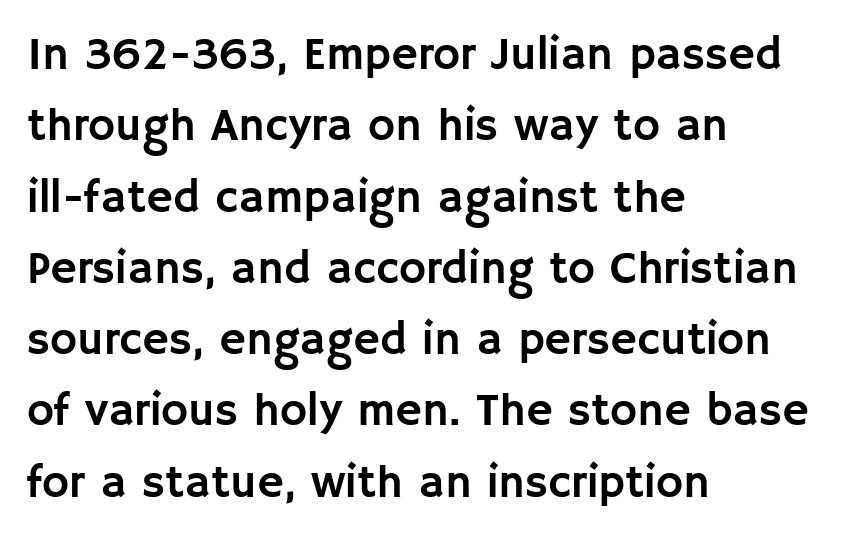
Q: Is the text italic (slanted)? A: No, it is upright.
Q: Is the typeface a serif or a sans-serif typeface? A: Sans-serif.
Q: Is the text underlined? A: No.
Q: How is the paragraph aligned? A: Left-aligned.
Q: Is the spacing between letters normal or unusually wide? A: Normal.
Q: Is the spacing between lines tight, normal or loose? A: Normal.
Q: Width (condensed, normal, or wide)? A: Normal.
Q: Stroke contrast? A: Low.
Q: x-height? A: Large.
Q: Monospaced? A: No.
